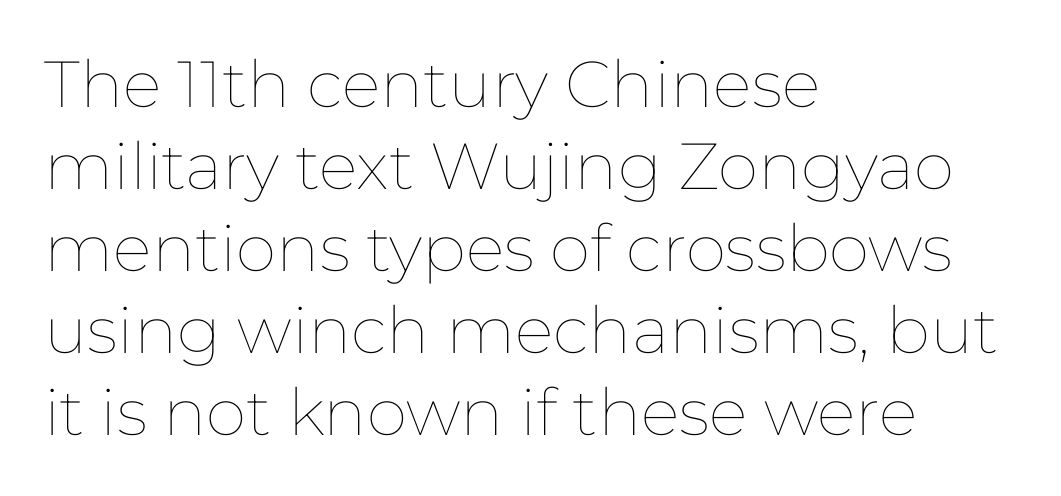
The image shows 65 px thin type, upright; set left-aligned, normal line spacing (1.26x), normal letter spacing, not underlined; low stroke contrast and a medium x-height.
